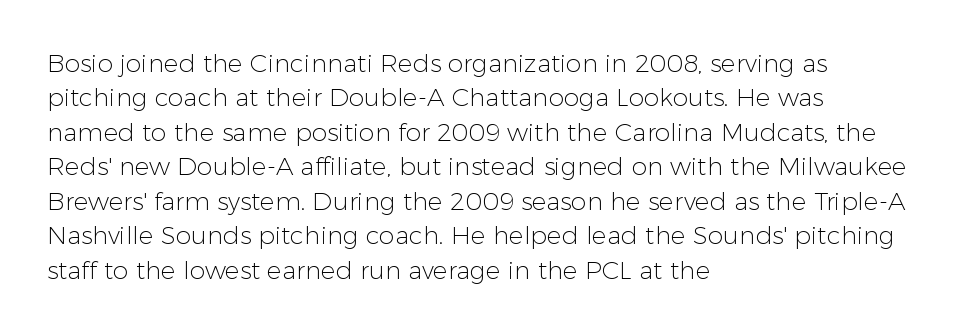
{"italic": "no", "bold": "no", "underline": "no", "align": "left", "line_spacing": "normal", "line_spacing_ratio": 1.38, "letter_spacing": "normal", "letter_spacing_em": 0.0, "glyph_px": 25}
